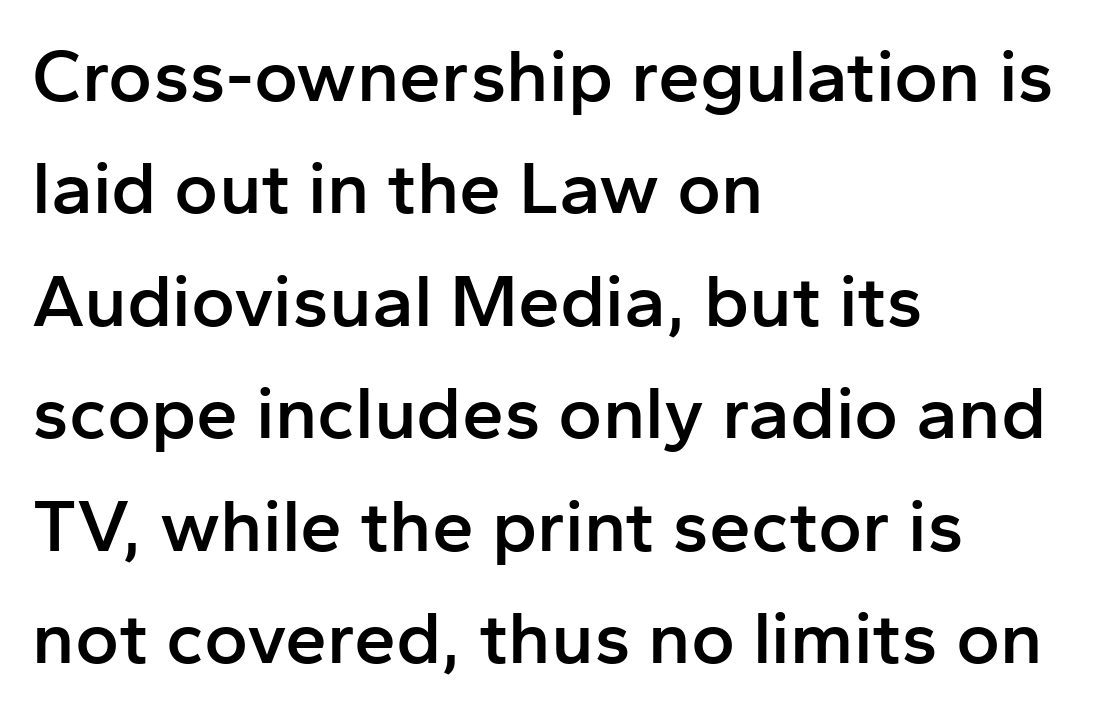
The image shows 75 px semibold sans-serif type, upright; set left-aligned, normal line spacing (1.5x), normal letter spacing, not underlined; low stroke contrast and a medium x-height.
